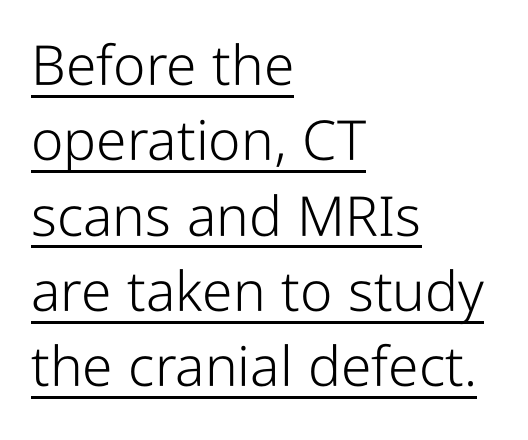
Q: Is the text bold? A: No.
Q: Is the text italic (slanted)? A: No, it is upright.
Q: Is the typeface a serif or a sans-serif typeface? A: Sans-serif.
Q: Is the text underlined? A: Yes.
Q: How is the paragraph aligned? A: Left-aligned.
Q: Is the spacing between letters normal or unusually wide? A: Normal.
Q: Is the spacing between lines tight, normal or loose? A: Normal.
Q: Width (condensed, normal, or wide)? A: Condensed.
Q: Stroke contrast? A: Low.
Q: x-height? A: Medium.
Q: Monospaced? A: No.
